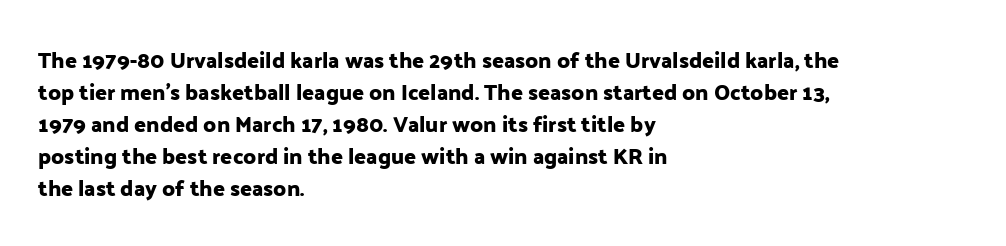
Q: Is the text italic (slanted)? A: No, it is upright.
Q: Is the text underlined? A: No.
Q: How is the paragraph aligned? A: Left-aligned.
Q: Is the spacing between letters normal or unusually wide? A: Normal.
Q: Is the spacing between lines tight, normal or loose? A: Normal.
